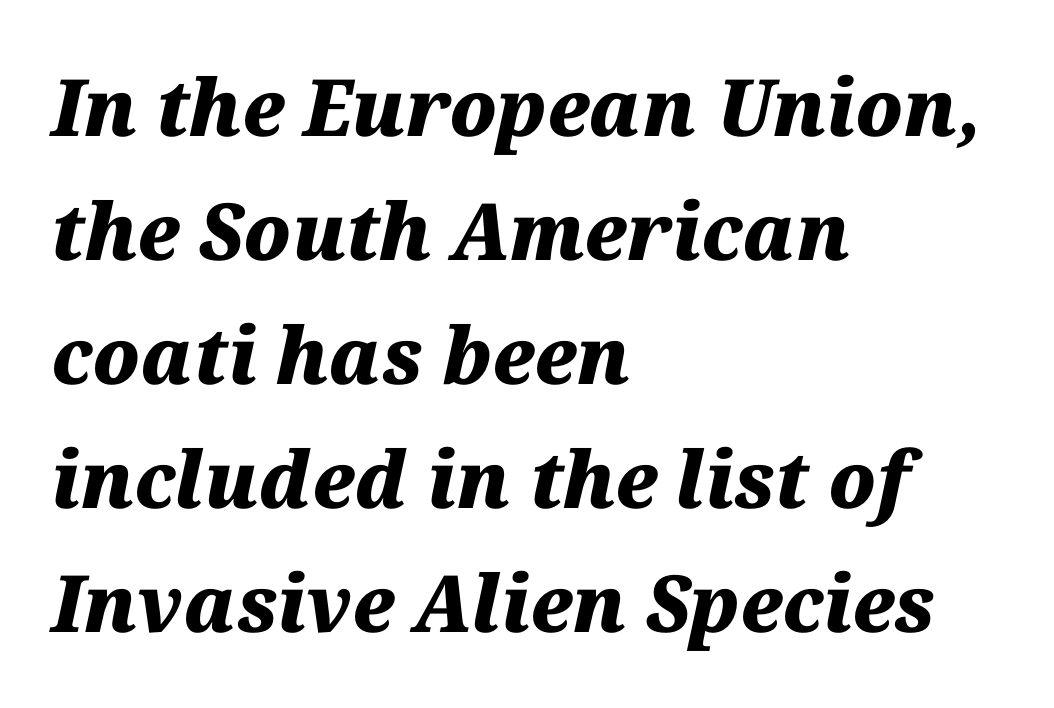
{"italic": "yes", "lean": "right", "slant_degrees": 12, "bold": "yes", "weight": "heavy", "width": "normal", "stroke_contrast": "medium", "x_height": "medium", "monospaced": "no", "underline": "no", "align": "left", "line_spacing": "normal", "line_spacing_ratio": 1.57, "letter_spacing": "normal", "letter_spacing_em": 0.0, "glyph_px": 79}
